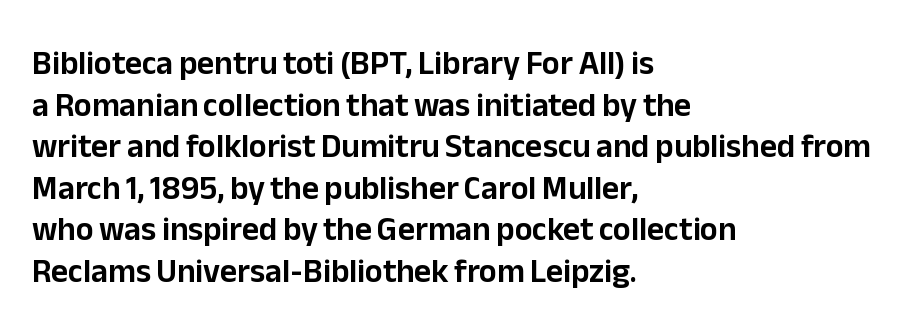
{"serif": "no", "italic": "no", "width": "normal", "stroke_contrast": "low", "x_height": "medium", "monospaced": "no", "underline": "no", "align": "left", "line_spacing": "normal", "line_spacing_ratio": 1.26, "letter_spacing": "normal", "letter_spacing_em": 0.0, "glyph_px": 33}
